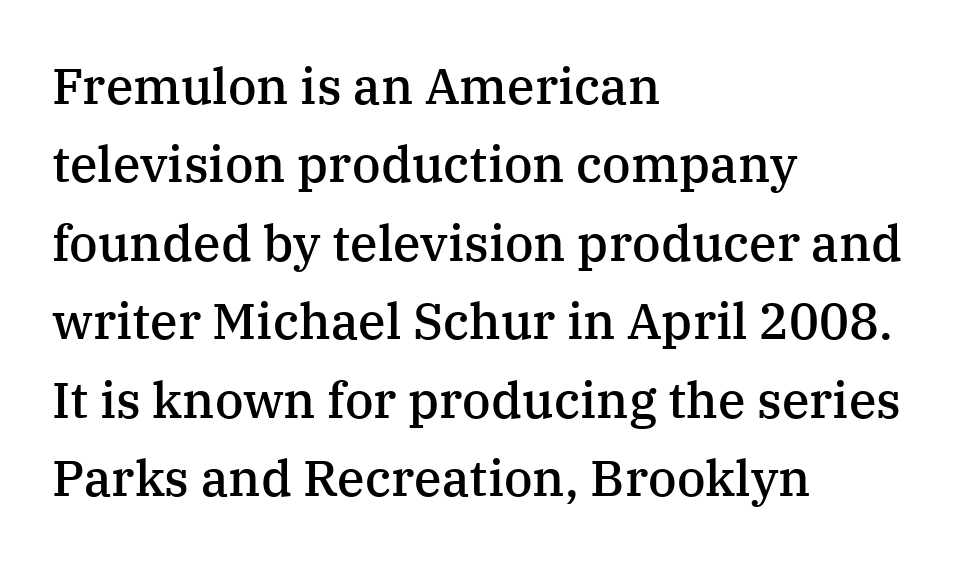
The letters sit at their default tracking, neither squeezed nor spread. The words here are not underlined. You can tell from the footed stems that serif type was used. Line beginnings align vertically; line endings do not. The vertical gap from one line to the next is medium. You can tell it's not italic because the verticals are truly vertical.
